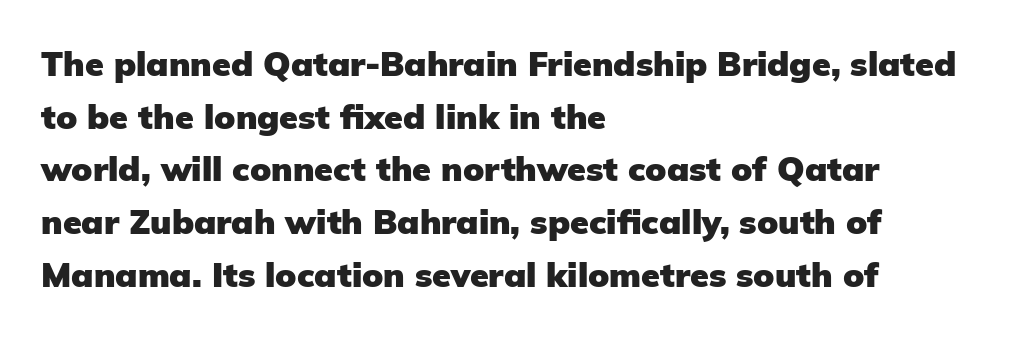
{"serif": "no", "italic": "no", "bold": "yes", "weight": "heavy", "width": "normal", "stroke_contrast": "low", "x_height": "medium", "monospaced": "no", "underline": "no", "align": "left", "line_spacing": "normal", "line_spacing_ratio": 1.55, "letter_spacing": "normal", "letter_spacing_em": 0.0, "glyph_px": 34}
